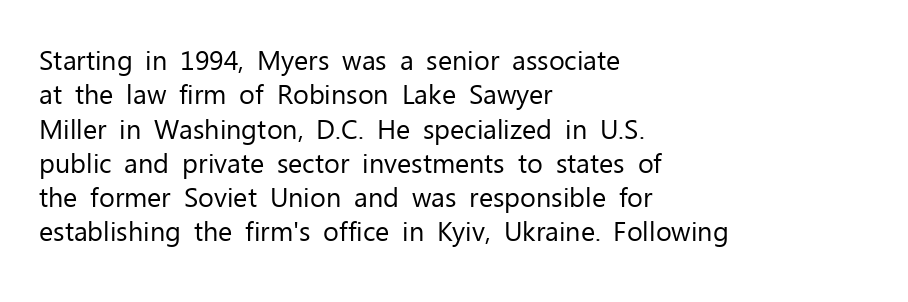
The image shows 27 px text type, upright; set left-aligned, normal line spacing (1.27x), normal letter spacing, not underlined.
